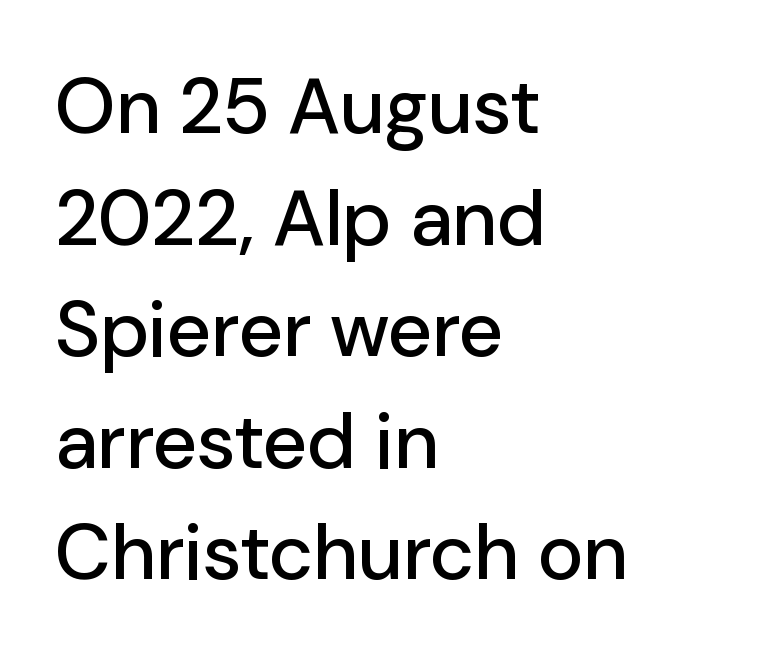
Look at the bottom of the vertical strokes: they stop flat, with no serifs. Alignment: flush left. This sample uses an upright cut, with every glyph sitting square on the baseline. A typesetter would call this zero additional tracking.
